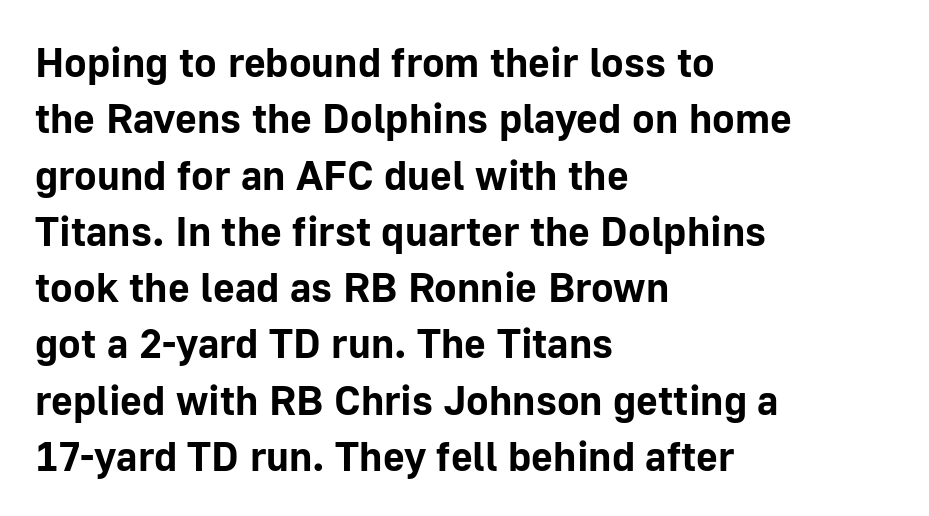
The designer left line spacing at the default. Emphasis by weight is at full strength: bold. The gap between lines stays unmarked. The characters display no serif detailing; their extremities are plain.
